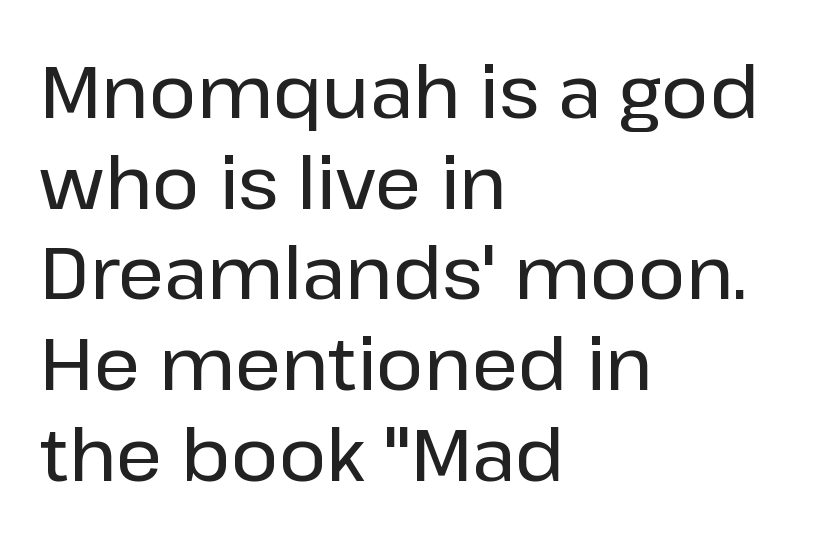
{"serif": "no", "italic": "no", "width": "normal", "stroke_contrast": "low", "x_height": "medium", "monospaced": "no", "underline": "no", "align": "left", "line_spacing": "normal", "line_spacing_ratio": 1.26, "letter_spacing": "normal", "letter_spacing_em": 0.0, "glyph_px": 72}
